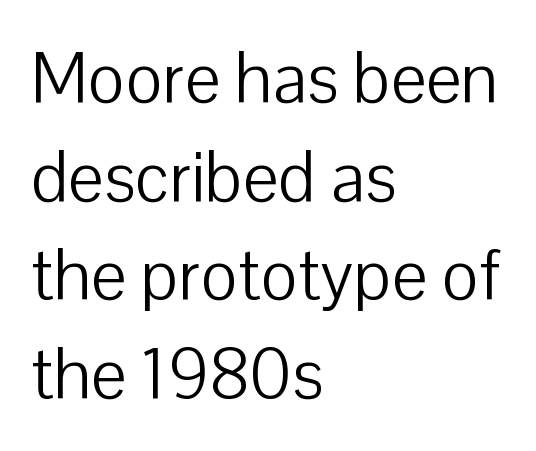
No italicization has been applied; the sample stays upright. Interline gaps are of average width in this sample. These lines are composed in type without serifs. The area under the type is left untouched. Is the letter spacing exaggerated? No — it looks like the ordinary default. Horizontally, the lines are justified to the leading edge only.
